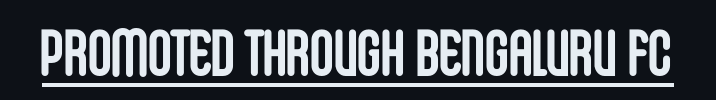
The type sits square on the baseline with zero lean. The letters sit at their default tracking, neither squeezed nor spread. A typographer would call this underscored text. What weight is shown? A full bold with thick strokes. Serifs: no, the terminals of the letterforms are clean.
